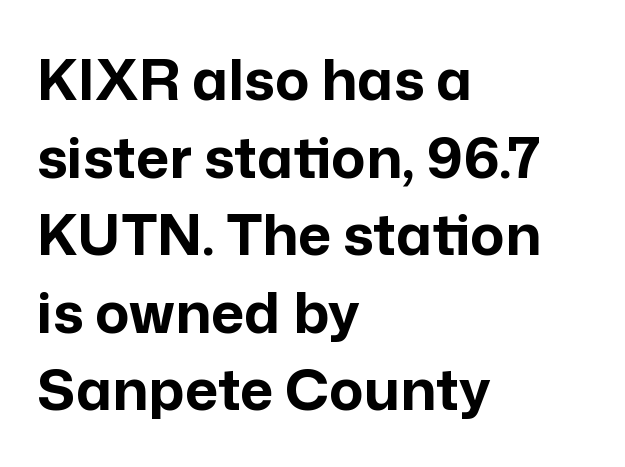
Q: Is the text bold? A: Yes.
Q: Is the text italic (slanted)? A: No, it is upright.
Q: Is the typeface a serif or a sans-serif typeface? A: Sans-serif.
Q: Is the text underlined? A: No.
Q: How is the paragraph aligned? A: Left-aligned.
Q: Is the spacing between letters normal or unusually wide? A: Normal.
Q: Is the spacing between lines tight, normal or loose? A: Normal.
Q: Width (condensed, normal, or wide)? A: Normal.
Q: Stroke contrast? A: Low.
Q: x-height? A: Medium.
Q: Monospaced? A: No.
